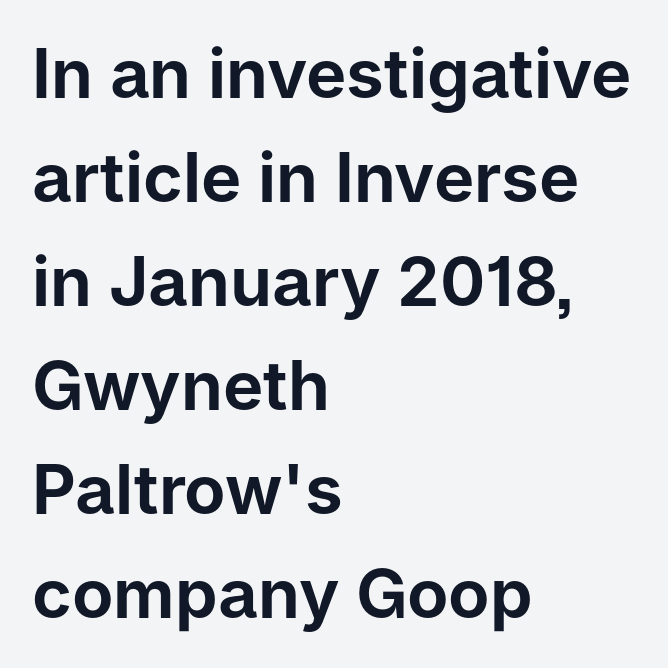
Is this a fixed-width face? No — the glyphs have proportional, varying widths. The lines sit at an ordinary, default distance from one another. The text block is weighted toward the left margin, trailing off unevenly rightward. Quick note: underline off. In terms of letterform style, serifs are entirely absent. This is the regular roman posture of the typeface.
